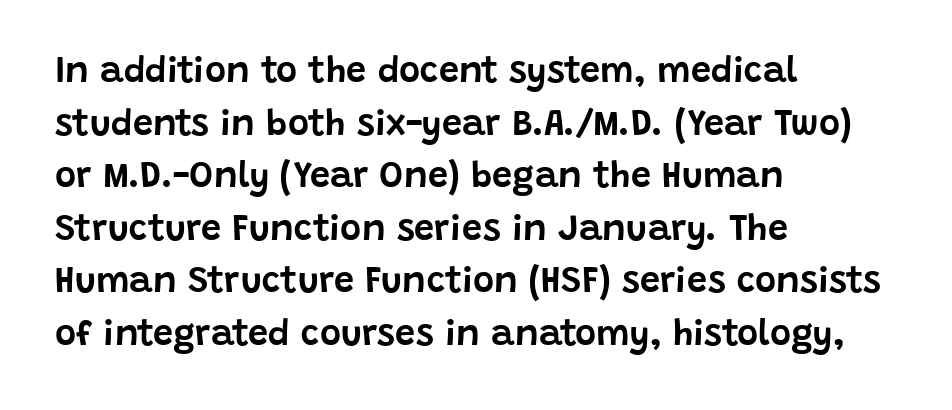
The image shows 36 px sans-serif type, upright; set left-aligned, normal line spacing (1.46x), normal letter spacing, not underlined; low stroke contrast and a large x-height.
